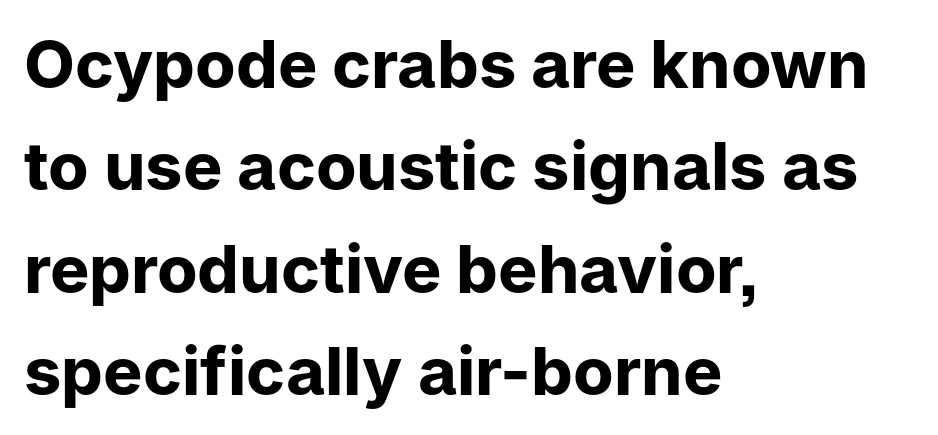
The image shows 66 px bold sans-serif type, upright; set left-aligned, normal line spacing (1.55x), normal letter spacing, not underlined; low stroke contrast and a medium x-height.
